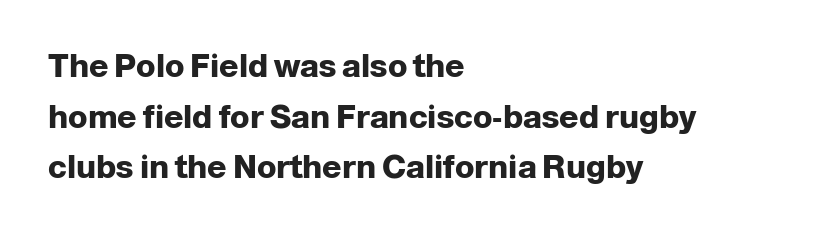
Note the varied advance widths — an 'i' is clearly narrower than an 'm'. Underline: absent. In CSS terms this would be text-align: left. What kind of face is this? One without serifs — a sans. You'd pick this weight for a headline — it's a proper bold. The space between consecutive lines is moderate.
